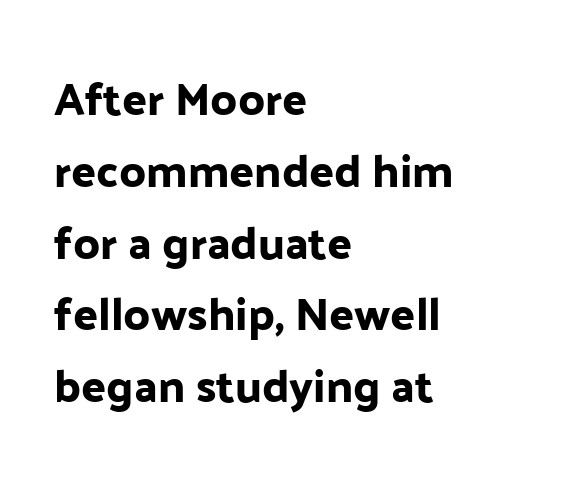
The passage shown is typeset with a sans-serif family. Tracking value appears to be zero — textbook default spacing. The lettering holds an erect, upright posture throughout. Vertically, the passage feels balanced, rows spaced as you'd expect. Descender tails drop into unmarked territory. Each line starts at the same left margin while the right side varies.
